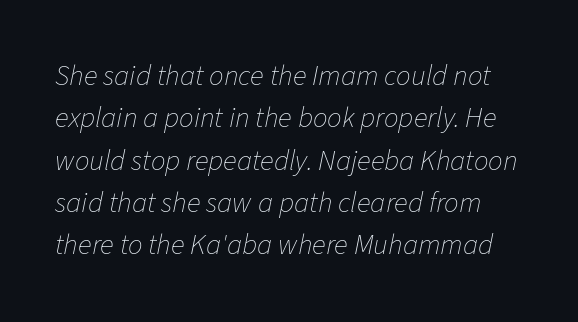
The image shows 29 px thin type, italic (leaning right); set normal line spacing (1.46x), normal letter spacing, not underlined; low stroke contrast and a medium x-height.
